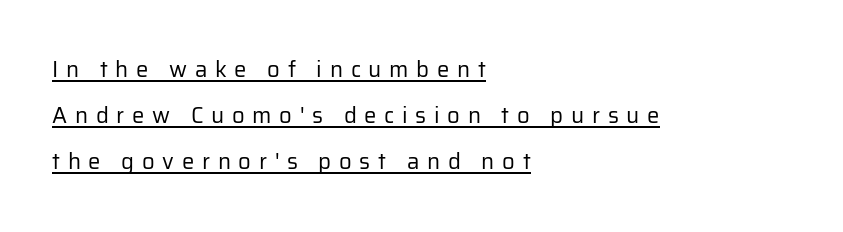
{"italic": "no", "bold": "no", "underline": "yes", "align": "left", "line_spacing": "loose", "line_spacing_ratio": 2.1, "letter_spacing": "wide", "letter_spacing_em": 0.35, "glyph_px": 22}
